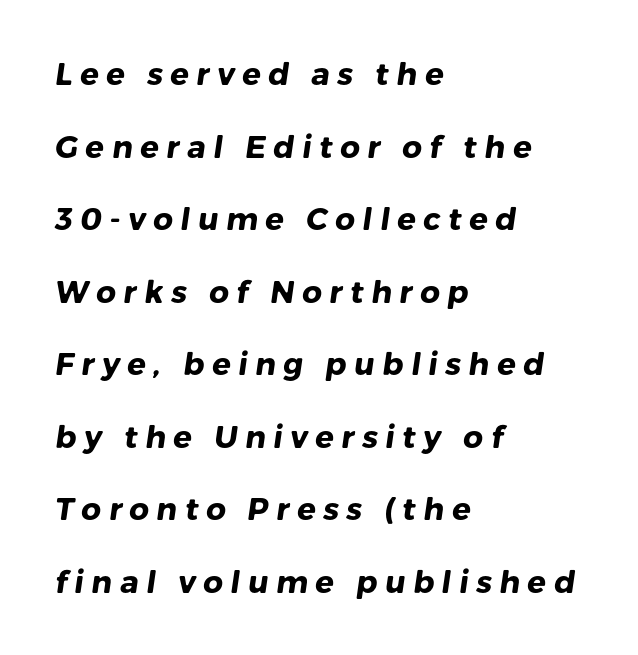
Q: Is the text bold? A: Yes.
Q: Is the typeface a serif or a sans-serif typeface? A: Sans-serif.
Q: Is the text underlined? A: No.
Q: How is the paragraph aligned? A: Left-aligned.
Q: Is the spacing between letters normal or unusually wide? A: Unusually wide.
Q: Is the spacing between lines tight, normal or loose? A: Loose.
Q: Width (condensed, normal, or wide)? A: Normal.
Q: Stroke contrast? A: Low.
Q: x-height? A: Medium.
Q: Monospaced? A: No.
